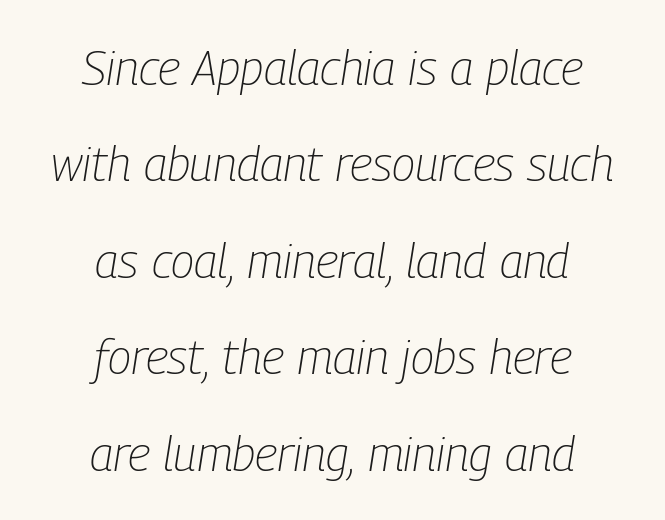
Words appear dense and cohesive because spacing is normal. The space between consecutive lines is lavish. Is this a fixed-width face? No — the glyphs have proportional, varying widths. No chunkiness to these letters — they're not bold. A student would call this center alignment; a typographer would say set centered.
